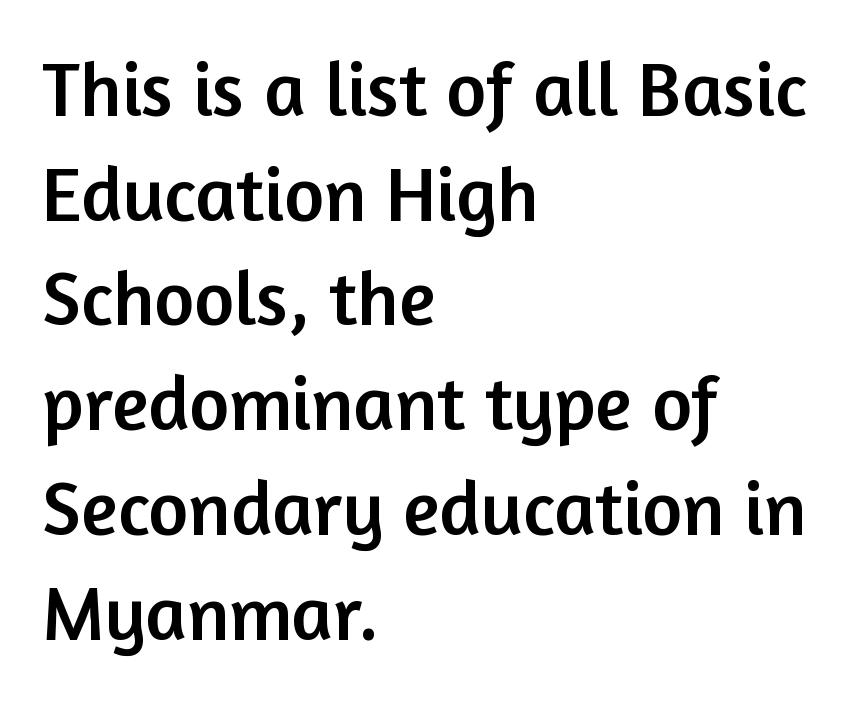
Q: Is the text italic (slanted)? A: No, it is upright.
Q: Is the typeface a serif or a sans-serif typeface? A: Sans-serif.
Q: Is the text underlined? A: No.
Q: How is the paragraph aligned? A: Left-aligned.
Q: Is the spacing between letters normal or unusually wide? A: Normal.
Q: Is the spacing between lines tight, normal or loose? A: Normal.
Q: Width (condensed, normal, or wide)? A: Normal.
Q: Stroke contrast? A: Low.
Q: x-height? A: Medium.
Q: Monospaced? A: No.
